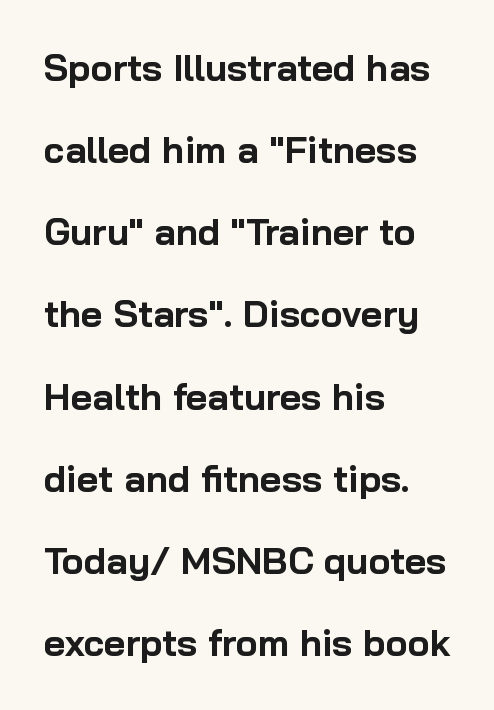
Looks like regular typesetting: each glyph gets only the width it needs. This sample uses an upright cut, with every glyph sitting square on the baseline. How would I describe the line gaps? Wide and relaxed. This rendering leaves character spacing at its baseline value. Bold? Absolutely — the strokes are thick and heavy.
